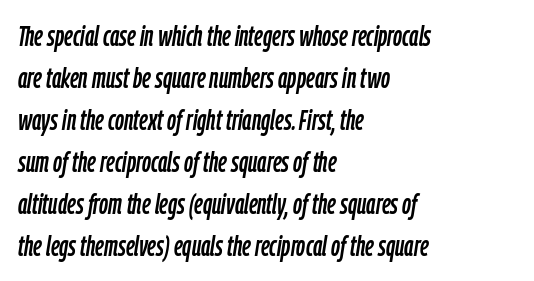
These lines are rendered in a variable-pitch font. Baseline-to-baseline distance is the conventional proportion of letter height. Does the lettering tilt? It does — this is italic. Compared with typical body copy, the letter spacing here is the same. Just letters on the line, the space beneath them empty.
